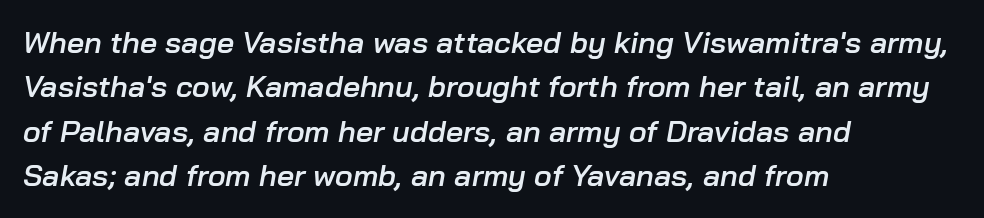
The image shows 30 px semibold type, italic (leaning right); set left-aligned, normal line spacing (1.48x), normal letter spacing, not underlined; low stroke contrast and a medium x-height.
